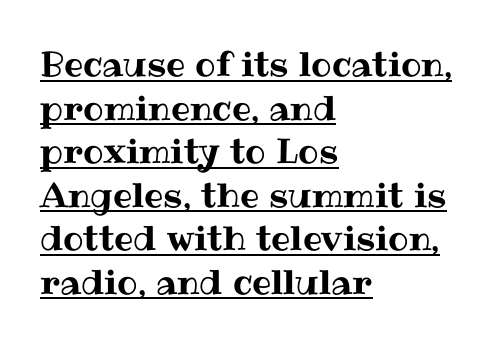
The image shows 34 px text type, upright; set left-aligned, normal line spacing (1.28x), normal letter spacing, underlined; medium stroke contrast and a medium x-height.
